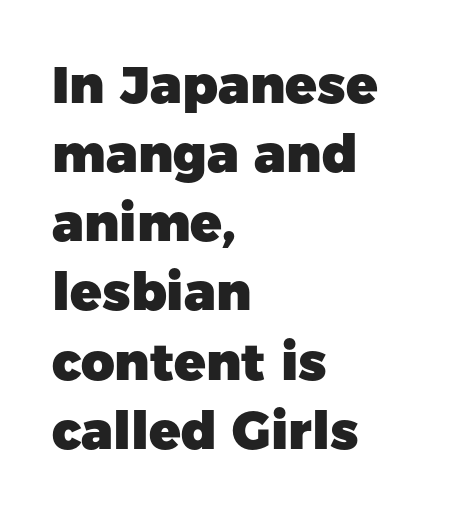
The image shows 52 px heavy sans-serif type, upright; set left-aligned, normal line spacing (1.33x), normal letter spacing, not underlined; low stroke contrast and a medium x-height.
